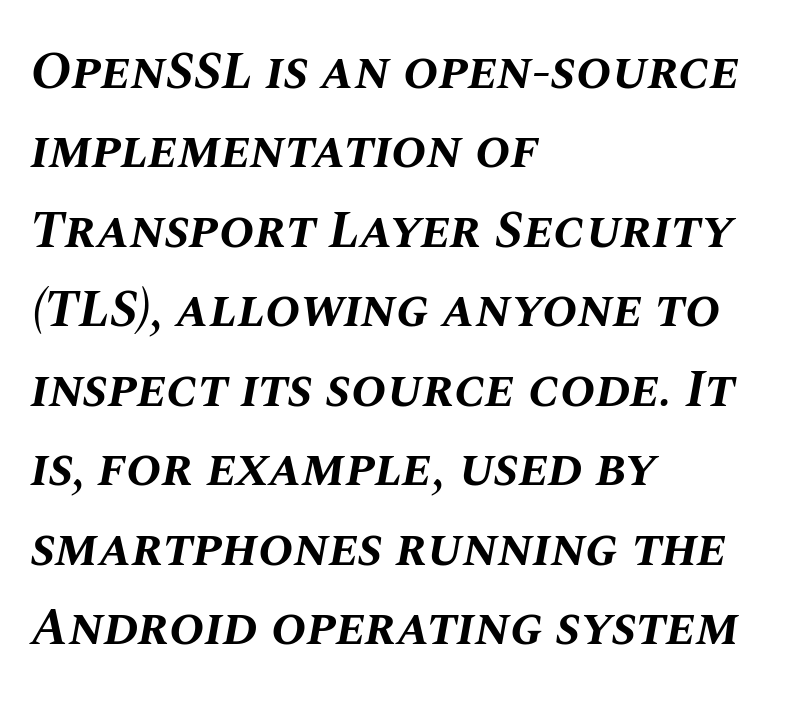
{"italic": "yes", "lean": "right", "slant_degrees": 10, "bold": "yes", "weight": "bold", "width": "normal", "stroke_contrast": "medium", "x_height": "large", "monospaced": "no", "underline": "no", "align": "left", "line_spacing": "normal", "line_spacing_ratio": 1.5, "letter_spacing": "normal", "letter_spacing_em": 0.0, "glyph_px": 53}
